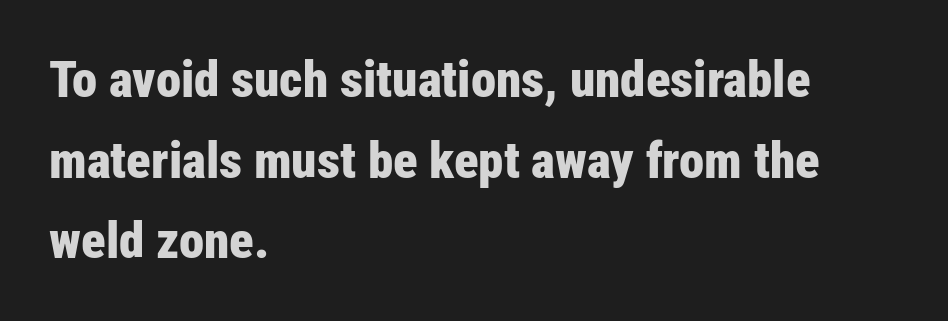
Unlike a traditional serif, this face leaves its strokes unadorned. A typesetter would mark this as roman, not italic. Honestly, there is no underline to notice here at all. Students, observe: this is what conventionally led text looks like. Is this a fixed-width face? No — the glyphs have proportional, varying widths. Nobody touched the tracking dial on this one.
